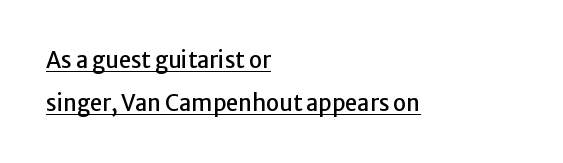
The image shows 22 px text type, upright; set left-aligned, loose line spacing (1.95x), normal letter spacing, underlined.
